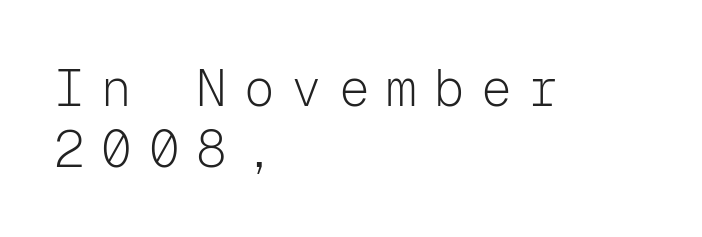
The image shows 51 px light sans-serif type, upright, monospaced; set left-aligned, line spacing 1.19x, unusually wide letter spacing (+0.33 em), not underlined; low stroke contrast and a medium x-height.
